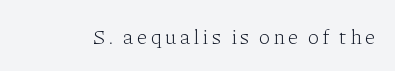
The image shows 21 px text type, upright; set not underlined.
